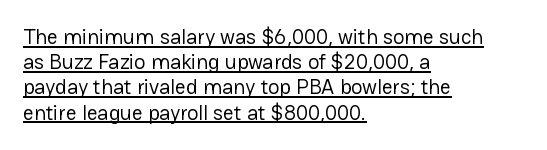
{"italic": "no", "bold": "no", "underline": "yes", "align": "left", "line_spacing_ratio": 1.2, "letter_spacing": "normal", "letter_spacing_em": 0.0, "glyph_px": 21}
